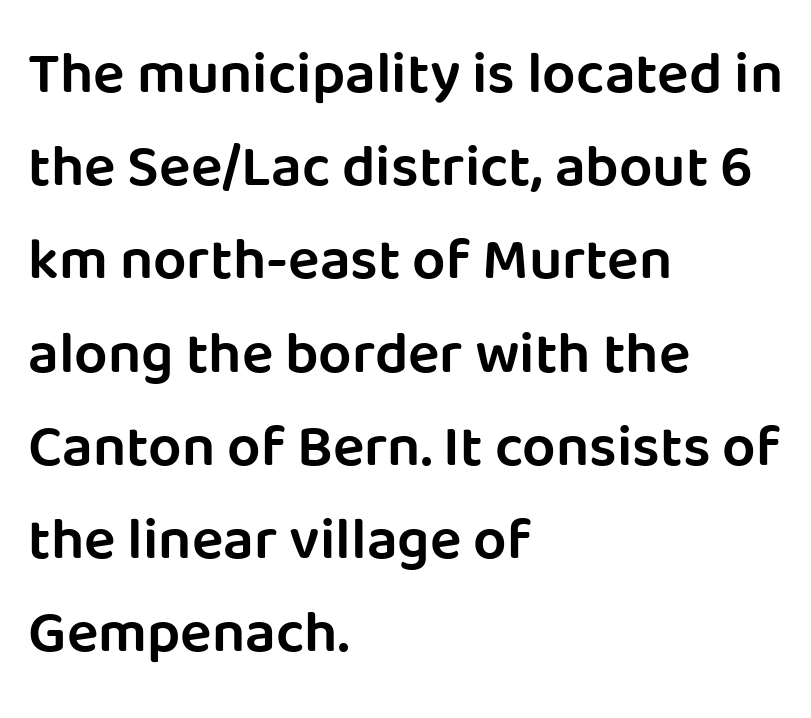
The image shows 59 px semibold sans-serif type, upright; set left-aligned, normal line spacing (1.58x), normal letter spacing, not underlined; low stroke contrast and a large x-height.
